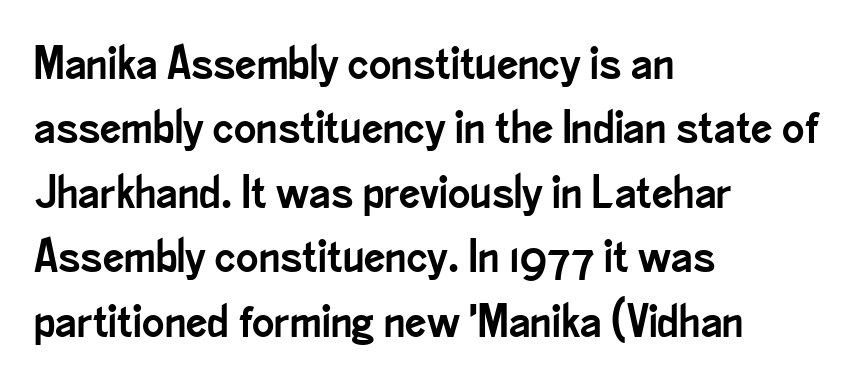
{"serif": "no", "italic": "no", "width": "condensed", "stroke_contrast": "low", "x_height": "small", "monospaced": "no", "underline": "no", "align": "left", "line_spacing": "normal", "line_spacing_ratio": 1.37, "letter_spacing": "normal", "letter_spacing_em": 0.0, "glyph_px": 47}
